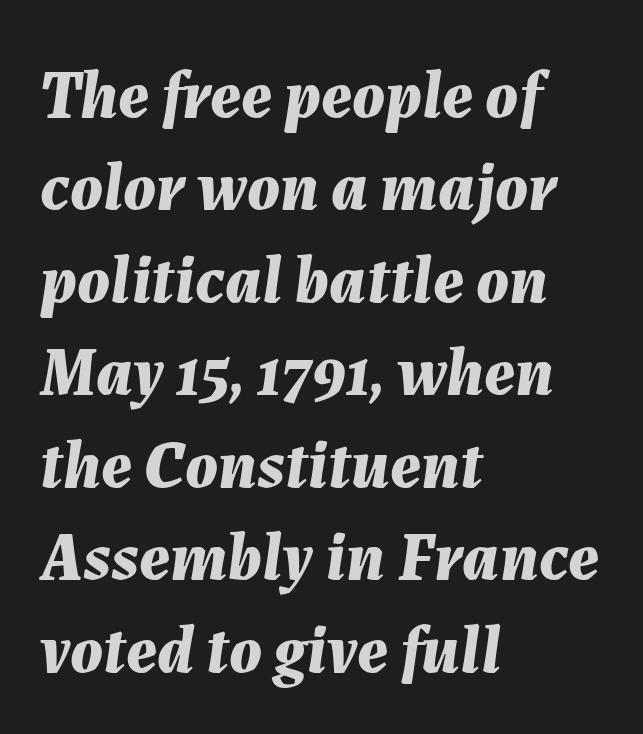
Q: Is the text bold? A: Yes.
Q: Is the text italic (slanted)? A: Yes, it leans right by about 7 degrees.
Q: Is the text underlined? A: No.
Q: How is the paragraph aligned? A: Left-aligned.
Q: Is the spacing between letters normal or unusually wide? A: Normal.
Q: Is the spacing between lines tight, normal or loose? A: Normal.
Q: Width (condensed, normal, or wide)? A: Normal.
Q: Stroke contrast? A: Medium.
Q: x-height? A: Medium.
Q: Monospaced? A: No.
